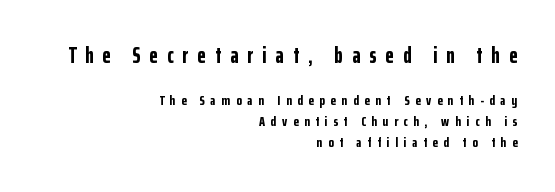
The image shows 22 px bold type, upright; set right-aligned, normal line spacing (1.5x), unusually wide letter spacing (+0.41 em), not underlined; the first (top) block is 1.57x larger.
